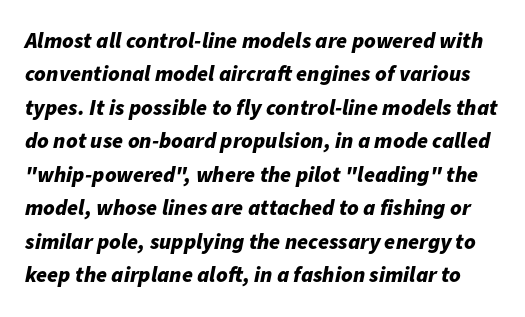
Q: Is the text bold? A: Yes.
Q: Is the text italic (slanted)? A: Yes, it leans right by about 11 degrees.
Q: Is the text underlined? A: No.
Q: Is the spacing between letters normal or unusually wide? A: Normal.
Q: Is the spacing between lines tight, normal or loose? A: Normal.
